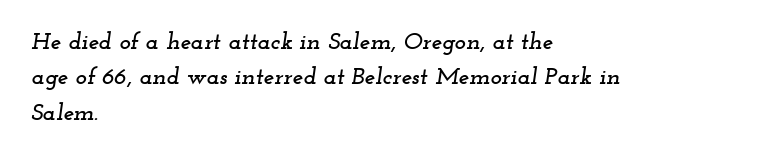
The image shows 24 px text type, italic (leaning right); set left-aligned, normal line spacing (1.47x), normal letter spacing, not underlined.
